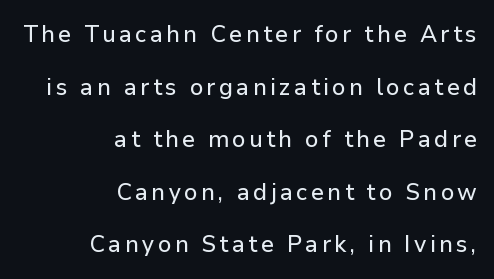
{"italic": "no", "underline": "no", "align": "right", "line_spacing": "loose", "line_spacing_ratio": 2.19, "glyph_px": 24}
